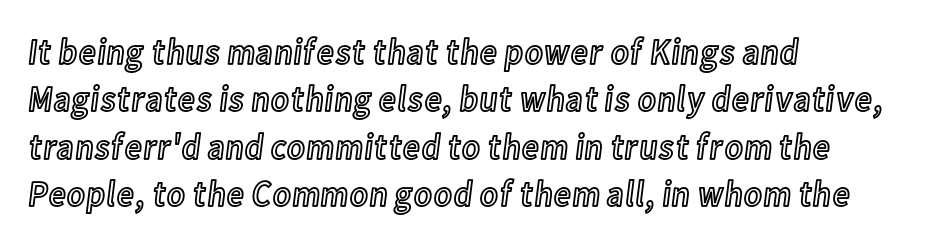
Spacing verdict: proportional, widths tailored to each character. The designer left line spacing at the default. Quick note: underline off. What stands out about the letter spacing? Nothing — it is the standard amount. Typeset ragged right — the left edge is the straight one.
